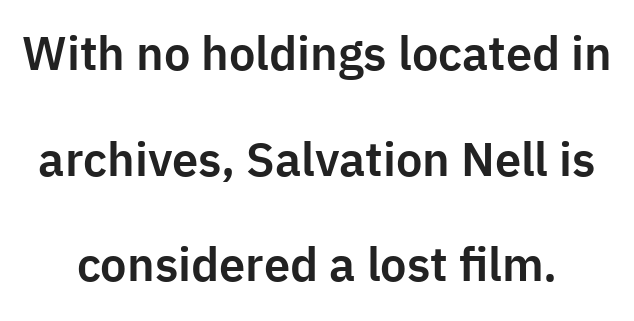
The image shows 47 px sans-serif type, upright; set loose line spacing (2.25x), normal letter spacing, not underlined; low stroke contrast and a medium x-height.
